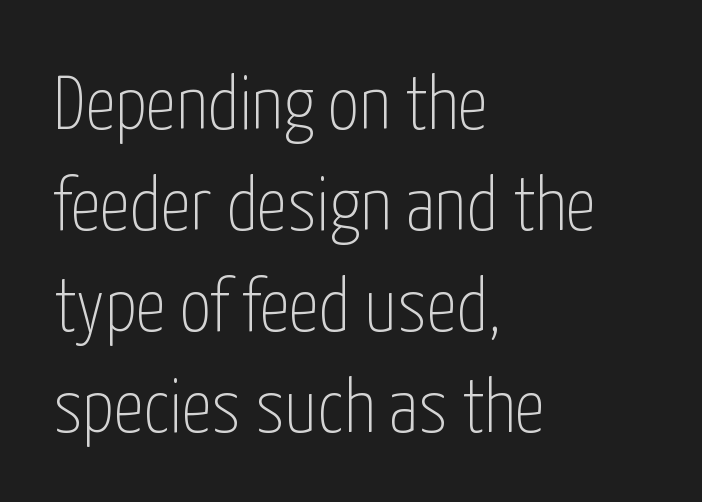
{"serif": "no", "italic": "no", "bold": "no", "weight": "thin", "width": "condensed", "stroke_contrast": "low", "x_height": "medium", "monospaced": "no", "underline": "no", "align": "left", "line_spacing": "normal", "line_spacing_ratio": 1.33, "letter_spacing": "normal", "letter_spacing_em": 0.0, "glyph_px": 76}
